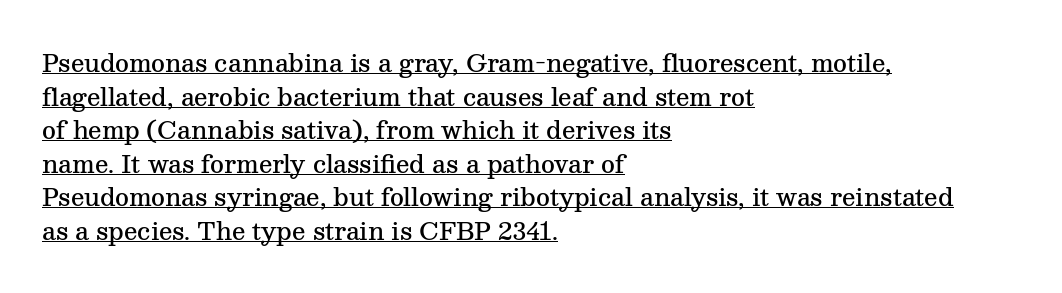
{"italic": "no", "bold": "semi", "underline": "yes", "align": "left", "line_spacing": "normal", "line_spacing_ratio": 1.4, "letter_spacing": "normal", "letter_spacing_em": 0.0, "glyph_px": 24}
